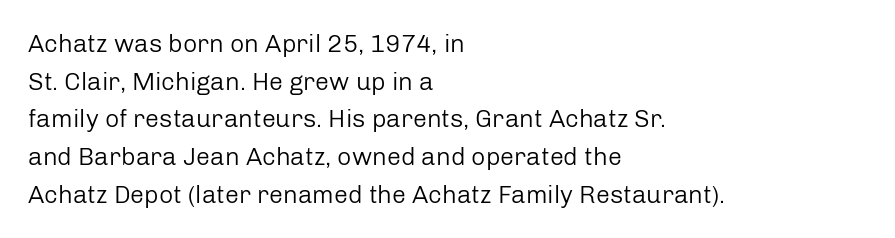
The image shows 25 px text type, upright; set left-aligned, normal line spacing (1.51x), normal letter spacing, not underlined.
